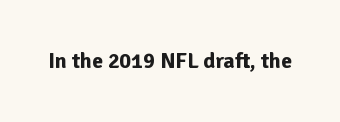
Q: Is the text bold? A: Yes.
Q: Is the text italic (slanted)? A: No, it is upright.
Q: Is the text underlined? A: No.
Q: Is the spacing between letters normal or unusually wide? A: Normal.
